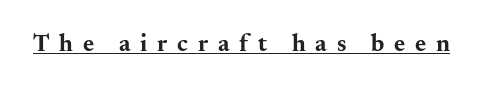
What decoration does the sample have? An underline. Characters remain perfectly vertical along every line. Heavy, bold letterforms. Compared with typical body copy, the letter spacing here is much looser.
